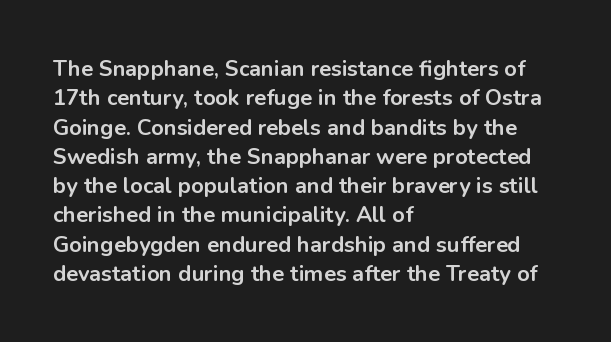
{"italic": "no", "bold": "yes", "underline": "no", "align": "left", "line_spacing": "normal", "line_spacing_ratio": 1.33, "letter_spacing": "normal", "letter_spacing_em": 0.0, "glyph_px": 22}
